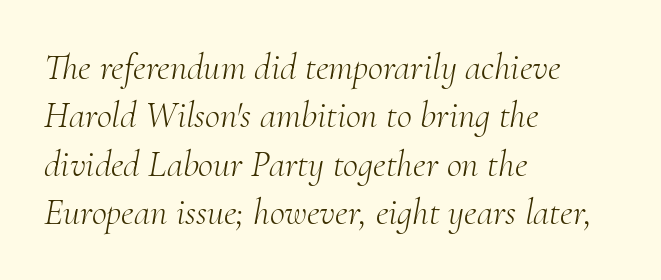
{"serif": "yes", "italic": "yes", "lean": "right", "slant_degrees": 10, "bold": "no", "weight": "light", "width": "normal", "stroke_contrast": "medium", "x_height": "small", "monospaced": "no", "underline": "no", "align": "left", "line_spacing": "normal", "line_spacing_ratio": 1.31, "letter_spacing": "normal", "letter_spacing_em": 0.0, "glyph_px": 37}
